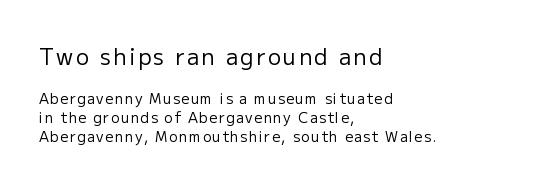
Q: Is the text bold? A: No.
Q: Is the text italic (slanted)? A: No, it is upright.
Q: Is the text underlined? A: No.
Q: How is the paragraph aligned? A: Left-aligned.
Q: Is the spacing between lines tight, normal or loose? A: Normal.
Q: Which block of text is set in a larger size, the first (top) or the second (bottom)? A: The first (top) one.
